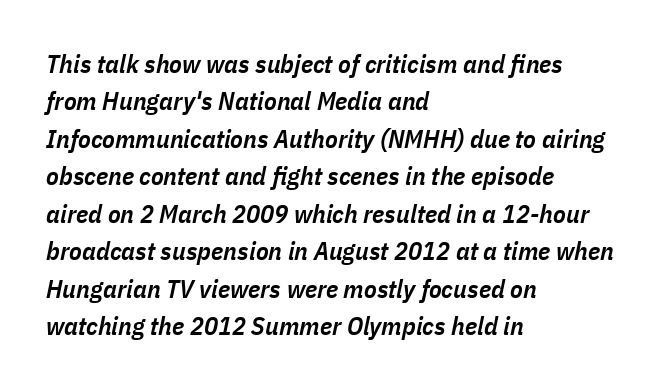
{"italic": "yes", "lean": "right", "slant_degrees": 11, "bold": "semi", "underline": "no", "align": "left", "line_spacing": "normal", "line_spacing_ratio": 1.44, "letter_spacing": "normal", "letter_spacing_em": 0.0, "glyph_px": 26}
